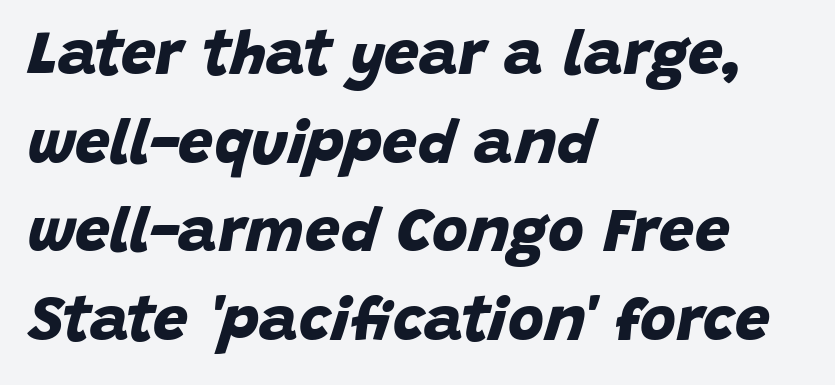
{"serif": "no", "bold": "yes", "weight": "bold", "width": "normal", "stroke_contrast": "low", "x_height": "large", "monospaced": "no", "underline": "no", "align": "left", "line_spacing": "normal", "line_spacing_ratio": 1.43, "letter_spacing": "normal", "letter_spacing_em": 0.0, "glyph_px": 62}
